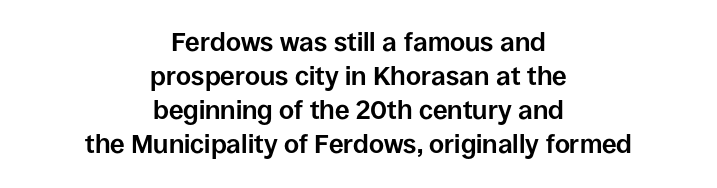
The image shows 26 px bold type, upright; set centered, normal line spacing (1.31x), normal letter spacing, not underlined.
